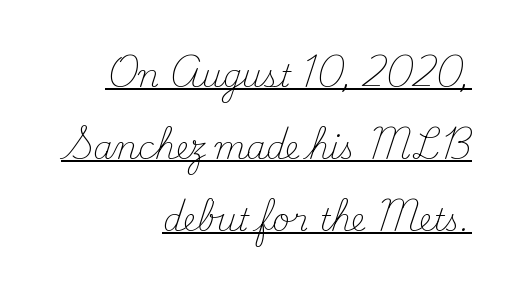
Q: Is the text bold? A: No.
Q: Is the text italic (slanted)? A: Yes.
Q: Is the typeface a serif or a sans-serif typeface? A: Serif.
Q: Is the text underlined? A: Yes.
Q: How is the paragraph aligned? A: Right-aligned.
Q: Is the spacing between letters normal or unusually wide? A: Normal.
Q: Is the spacing between lines tight, normal or loose? A: Loose.
Q: Width (condensed, normal, or wide)? A: Normal.
Q: Stroke contrast? A: Medium.
Q: x-height? A: Small.
Q: Monospaced? A: No.
